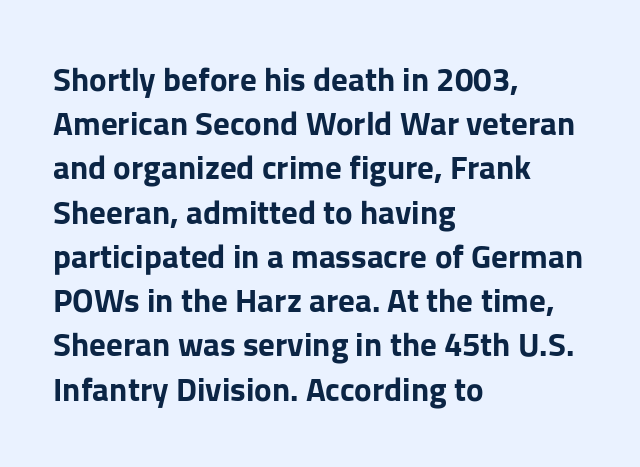
A dark, heavy texture on the line: the type is bold. Do the characters align in a grid? No, the font is proportional. Characters follow at the spacing the type designer built in. The type sits square on the baseline with zero lean. Clear beneath every line of the passage. The rendering anchors every line to the left-hand side.
